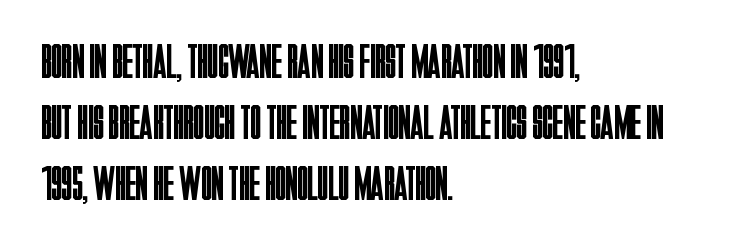
{"serif": "no", "italic": "no", "bold": "no", "weight": "regular", "width": "condensed", "stroke_contrast": "low", "x_height": "large", "monospaced": "no", "underline": "no", "align": "left", "line_spacing": "normal", "line_spacing_ratio": 1.25, "letter_spacing": "normal", "letter_spacing_em": 0.0, "glyph_px": 49}
